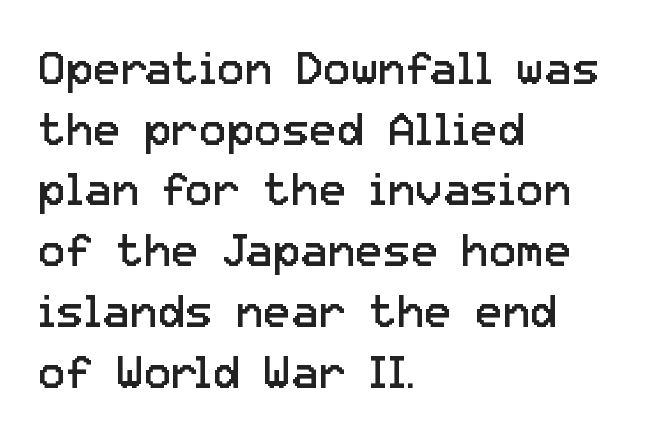
Is the type heavy? It reads as light-to-regular instead. Think of a printed novel: that variable character pitch is what you see here. Observe the ordinary spacing: letters are neighbours, not strangers. Serifs: no, the terminals of the letterforms are clean. The passage shown stacks its lines at a standard gap.
